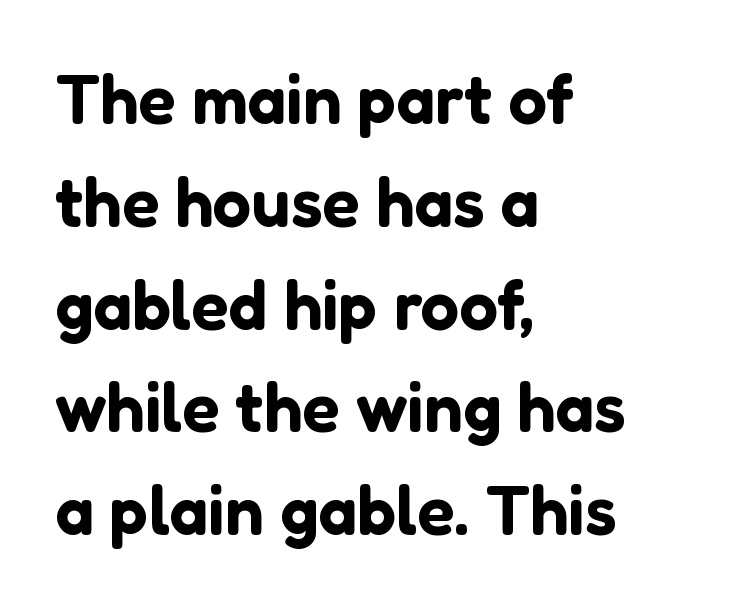
Q: Is the text italic (slanted)? A: No, it is upright.
Q: Is the typeface a serif or a sans-serif typeface? A: Sans-serif.
Q: Is the text underlined? A: No.
Q: How is the paragraph aligned? A: Left-aligned.
Q: Is the spacing between letters normal or unusually wide? A: Normal.
Q: Is the spacing between lines tight, normal or loose? A: Normal.
Q: Width (condensed, normal, or wide)? A: Normal.
Q: Stroke contrast? A: Low.
Q: x-height? A: Medium.
Q: Monospaced? A: No.
